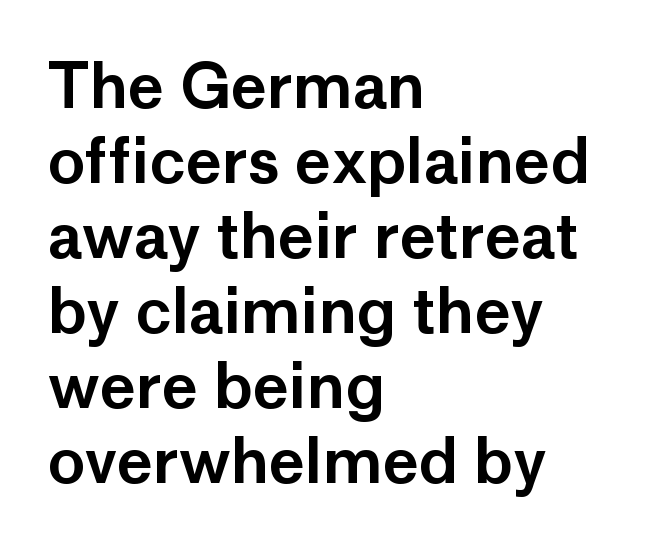
Students, note that the glyphs here touch the page at normal intervals. Only glyphs here, with clear space below each row. A sans-serif font was chosen for this passage. The axis of the letterforms is exactly vertical. Layout note: lines flush left.
